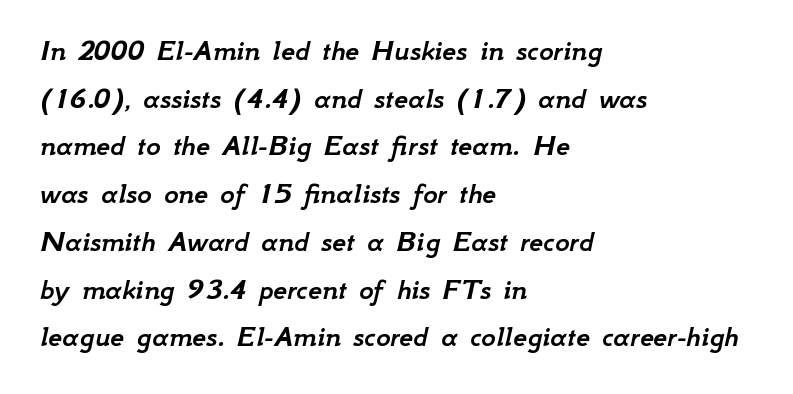
{"italic": "yes", "lean": "right", "slant_degrees": 12, "width": "normal", "stroke_contrast": "low", "x_height": "small", "monospaced": "no", "underline": "no", "align": "left", "line_spacing": "normal", "line_spacing_ratio": 1.54, "letter_spacing": "normal", "letter_spacing_em": 0.0, "glyph_px": 31}
